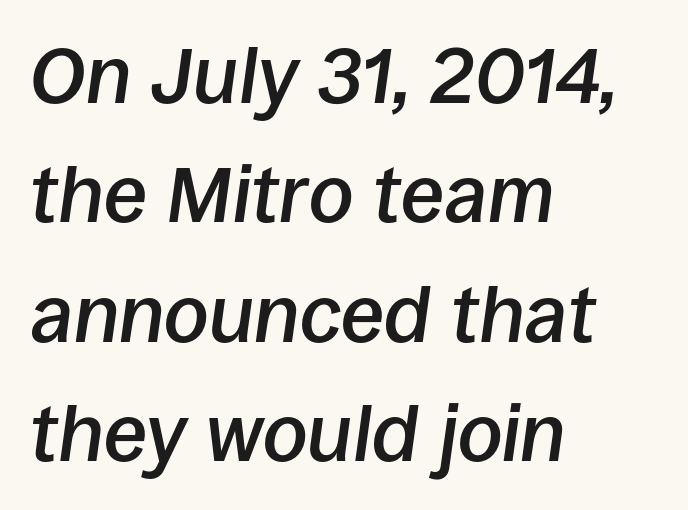
{"italic": "yes", "lean": "right", "slant_degrees": 8, "bold": "semi", "weight": "semibold", "width": "normal", "stroke_contrast": "low", "x_height": "large", "monospaced": "no", "underline": "no", "align": "left", "line_spacing": "normal", "line_spacing_ratio": 1.51, "letter_spacing": "normal", "letter_spacing_em": 0.0, "glyph_px": 79}
